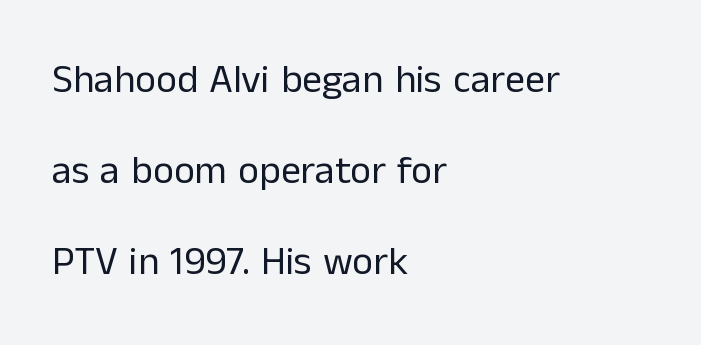
Q: Is the text bold? A: No.
Q: Is the text italic (slanted)? A: No, it is upright.
Q: Is the typeface a serif or a sans-serif typeface? A: Sans-serif.
Q: Is the text underlined? A: No.
Q: How is the paragraph aligned? A: Left-aligned.
Q: Is the spacing between letters normal or unusually wide? A: Normal.
Q: Is the spacing between lines tight, normal or loose? A: Loose.
Q: Width (condensed, normal, or wide)? A: Normal.
Q: Stroke contrast? A: Low.
Q: x-height? A: Medium.
Q: Monospaced? A: No.
